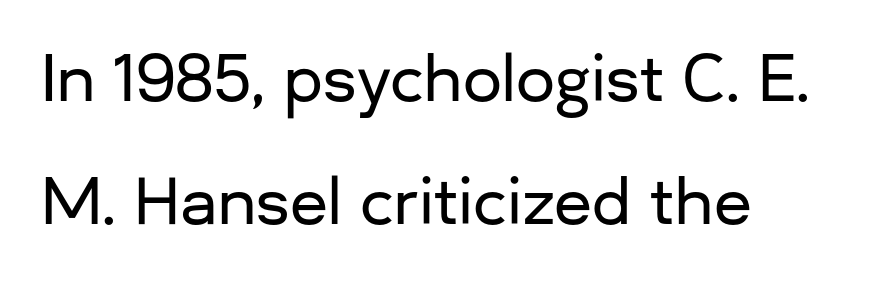
Q: Is the text italic (slanted)? A: No, it is upright.
Q: Is the typeface a serif or a sans-serif typeface? A: Sans-serif.
Q: Is the text underlined? A: No.
Q: How is the paragraph aligned? A: Left-aligned.
Q: Is the spacing between letters normal or unusually wide? A: Normal.
Q: Is the spacing between lines tight, normal or loose? A: Loose.
Q: Width (condensed, normal, or wide)? A: Normal.
Q: Stroke contrast? A: Low.
Q: x-height? A: Medium.
Q: Monospaced? A: No.
